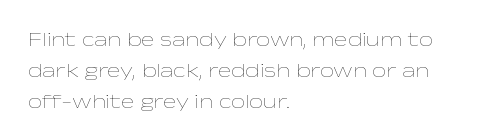
Q: Is the text bold? A: No.
Q: Is the text italic (slanted)? A: No, it is upright.
Q: Is the text underlined? A: No.
Q: How is the paragraph aligned? A: Left-aligned.
Q: Is the spacing between letters normal or unusually wide? A: Normal.
Q: Is the spacing between lines tight, normal or loose? A: Normal.
